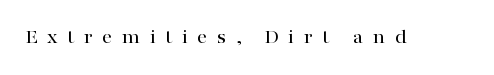
Q: Is the text italic (slanted)? A: No, it is upright.
Q: Is the text underlined? A: No.
Q: Is the spacing between letters normal or unusually wide? A: Unusually wide.
